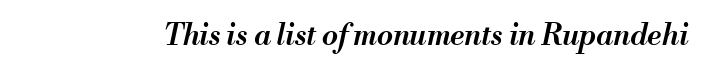
Would a proofreader flag this as italicized? Yes. Characters follow at the spacing the type designer built in. The string is rendered with underlining switched off. You could not count columns in this text — the font is proportionally spaced.
